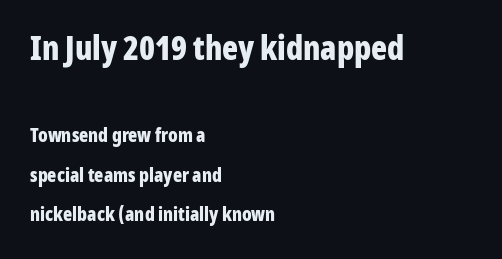
The passage shown is not underscored anywhere. Do the characters align in a grid? No, the font is proportional. Font category for this specimen: sans-serif. Left-aligned paragraph, ragged on the right. The letterforms sit shoulder to shoulder at normal distance.
